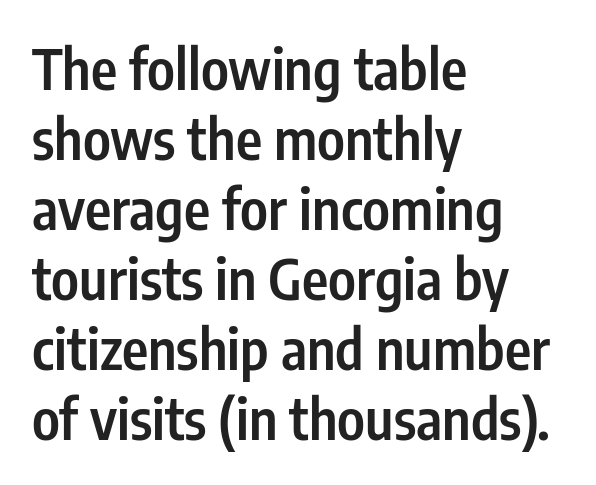
Q: Is the text bold? A: Semi-bold.
Q: Is the text italic (slanted)? A: No, it is upright.
Q: Is the typeface a serif or a sans-serif typeface? A: Sans-serif.
Q: Is the text underlined? A: No.
Q: How is the paragraph aligned? A: Left-aligned.
Q: Is the spacing between letters normal or unusually wide? A: Normal.
Q: Is the spacing between lines tight, normal or loose? A: Normal.
Q: Width (condensed, normal, or wide)? A: Condensed.
Q: Stroke contrast? A: Low.
Q: x-height? A: Medium.
Q: Monospaced? A: No.
